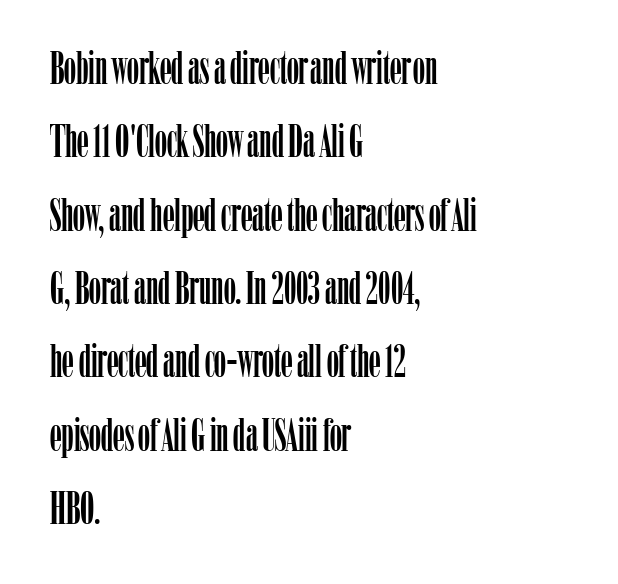
The image shows 47 px condensed serif type, upright; set left-aligned, normal line spacing (1.56x), normal letter spacing, not underlined; low stroke contrast and a medium x-height.
